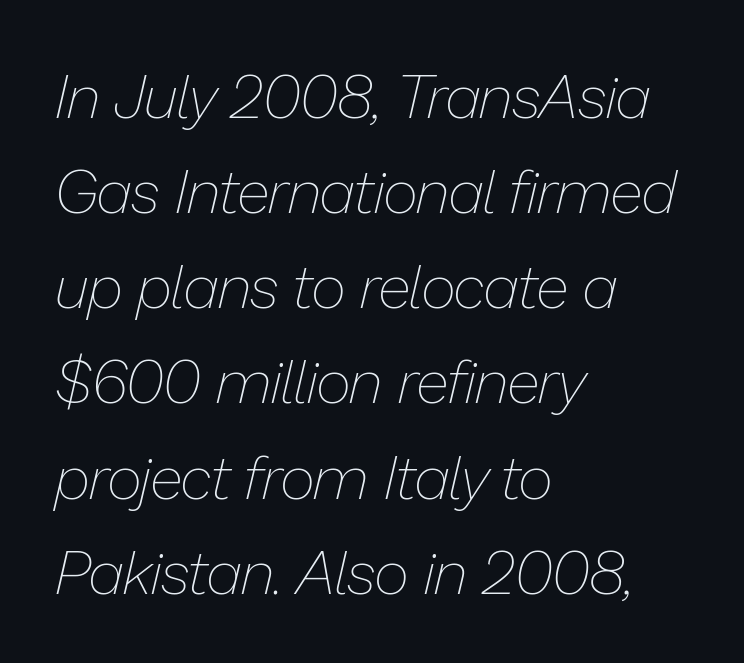
Q: Is the text bold? A: No.
Q: Is the text italic (slanted)? A: Yes, it leans right by about 13 degrees.
Q: Is the text underlined? A: No.
Q: How is the paragraph aligned? A: Left-aligned.
Q: Is the spacing between letters normal or unusually wide? A: Normal.
Q: Is the spacing between lines tight, normal or loose? A: Normal.
Q: Width (condensed, normal, or wide)? A: Normal.
Q: Stroke contrast? A: Low.
Q: x-height? A: Medium.
Q: Monospaced? A: No.
